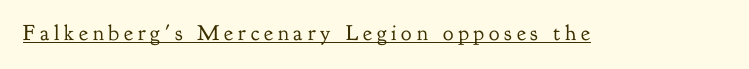
{"italic": "no", "bold": "no", "underline": "yes", "letter_spacing": "wide", "letter_spacing_em": 0.22, "glyph_px": 22}
